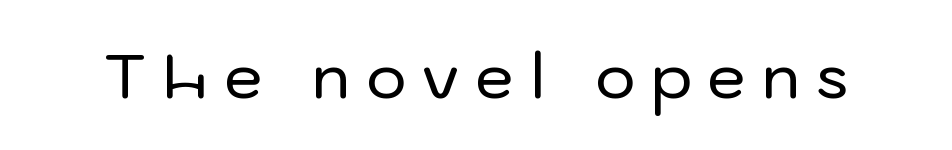
Q: Is the text italic (slanted)? A: No, it is upright.
Q: Is the typeface a serif or a sans-serif typeface? A: Sans-serif.
Q: Is the text underlined? A: No.
Q: Is the spacing between letters normal or unusually wide? A: Unusually wide.
Q: Width (condensed, normal, or wide)? A: Normal.
Q: Stroke contrast? A: Low.
Q: x-height? A: Medium.
Q: Monospaced? A: No.
